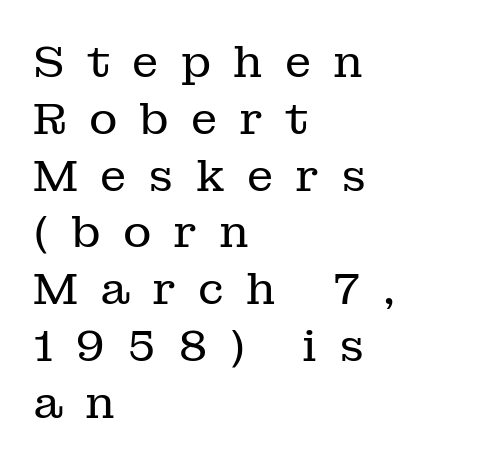
{"serif": "yes", "italic": "no", "bold": "no", "weight": "regular", "width": "normal", "stroke_contrast": "low", "x_height": "medium", "monospaced": "no", "underline": "no", "align": "left", "line_spacing": "normal", "line_spacing_ratio": 1.29, "letter_spacing": "wide", "letter_spacing_em": 0.5, "glyph_px": 44}
